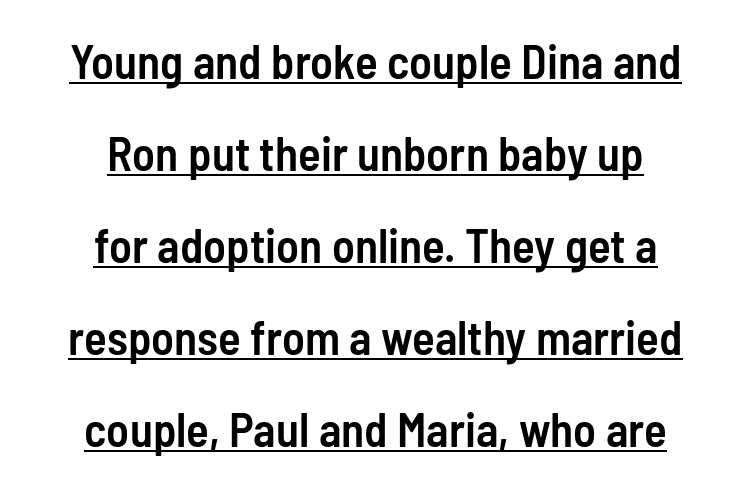
The image shows 47 px semibold, condensed sans-serif type, upright; set centered, loose line spacing (1.96x), normal letter spacing, underlined; low stroke contrast and a medium x-height.
